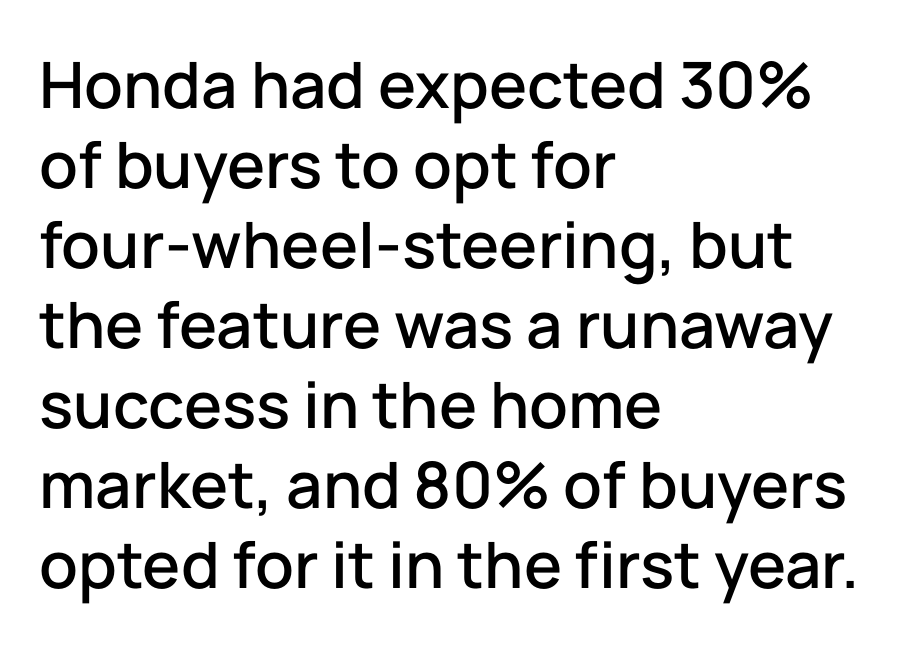
The image shows 64 px sans-serif type, upright; set left-aligned, normal line spacing (1.25x), normal letter spacing, not underlined; low stroke contrast and a medium x-height.
